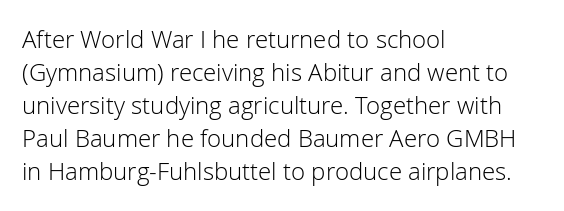
The image shows 24 px text type, upright; set left-aligned, normal line spacing (1.38x), normal letter spacing, not underlined.
